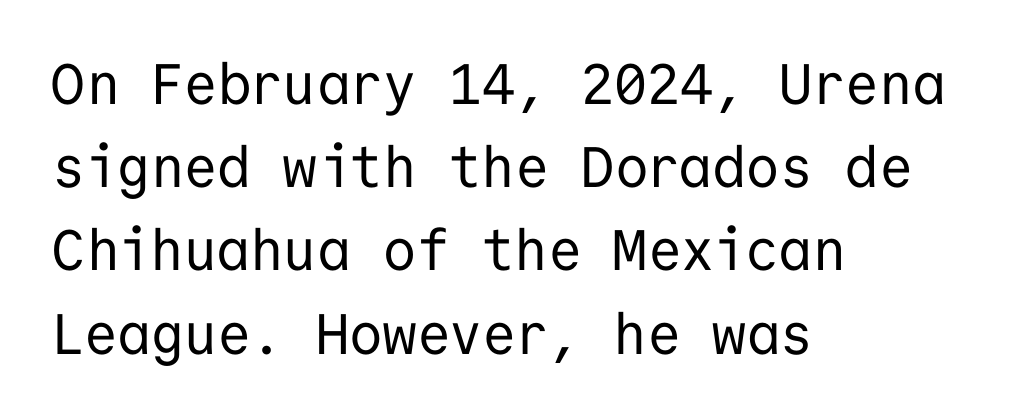
Q: Is the text bold? A: No.
Q: Is the text italic (slanted)? A: No, it is upright.
Q: Is the typeface a serif or a sans-serif typeface? A: Sans-serif.
Q: Is the text underlined? A: No.
Q: How is the paragraph aligned? A: Left-aligned.
Q: Is the spacing between letters normal or unusually wide? A: Normal.
Q: Is the spacing between lines tight, normal or loose? A: Normal.
Q: Width (condensed, normal, or wide)? A: Normal.
Q: Stroke contrast? A: Low.
Q: x-height? A: Medium.
Q: Monospaced? A: Yes.
